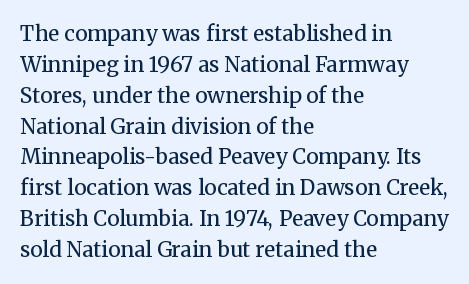
If you drew a line through each stem, it would be perfectly vertical. Leftover space on each line is placed entirely after the last word. The vertical gap from one line to the next is medium. The specimen omits any rule beneath the text block's lines.
